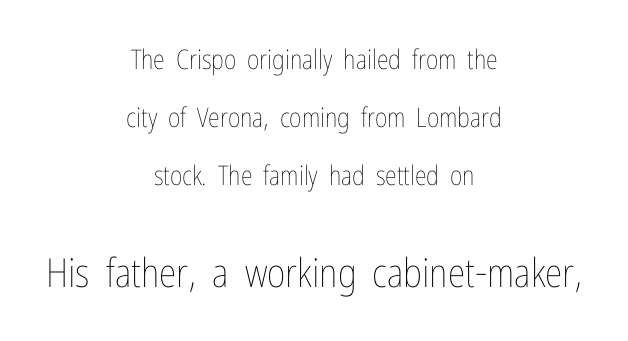
Q: Is the text bold? A: No.
Q: Is the text italic (slanted)? A: No, it is upright.
Q: Is the text underlined? A: No.
Q: How is the paragraph aligned? A: Centered.
Q: Is the spacing between letters normal or unusually wide? A: Normal.
Q: Is the spacing between lines tight, normal or loose? A: Loose.
Q: Which block of text is set in a larger size, the first (top) or the second (bottom)? A: The second (bottom) one.
Q: Width (condensed, normal, or wide)? A: Condensed.
Q: Stroke contrast? A: Low.
Q: x-height? A: Medium.
Q: Monospaced? A: No.
